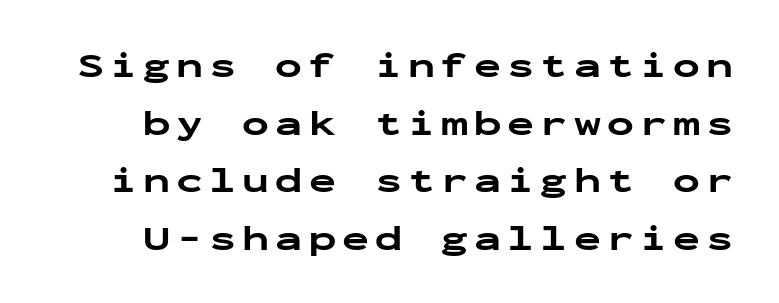
Q: Is the text bold? A: Yes.
Q: Is the text italic (slanted)? A: No, it is upright.
Q: Is the typeface a serif or a sans-serif typeface? A: Sans-serif.
Q: Is the text underlined? A: No.
Q: Is the spacing between lines tight, normal or loose? A: Normal.
Q: Width (condensed, normal, or wide)? A: Wide.
Q: Stroke contrast? A: Low.
Q: x-height? A: Medium.
Q: Monospaced? A: Yes.
